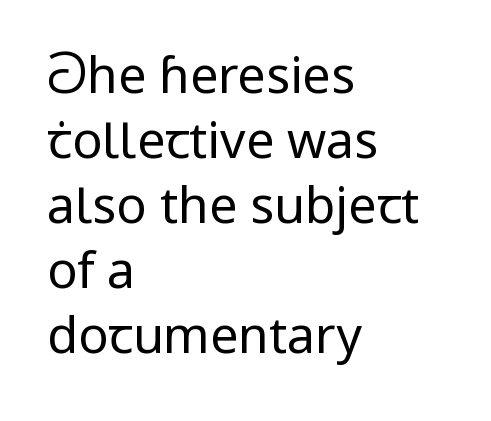
{"serif": "no", "italic": "no", "bold": "no", "weight": "regular", "width": "normal", "stroke_contrast": "low", "x_height": "medium", "monospaced": "no", "underline": "no", "align": "left", "line_spacing": "normal", "line_spacing_ratio": 1.3, "letter_spacing": "normal", "letter_spacing_em": 0.0, "glyph_px": 50}
